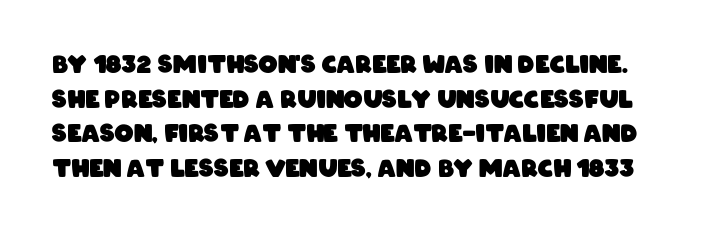
These lines keep a tight, regular rhythm from letter to letter. The letters are bold, with thick, heavy strokes. If you measured baseline to baseline, you'd find a middling distance. The gap between lines stays unmarked.
